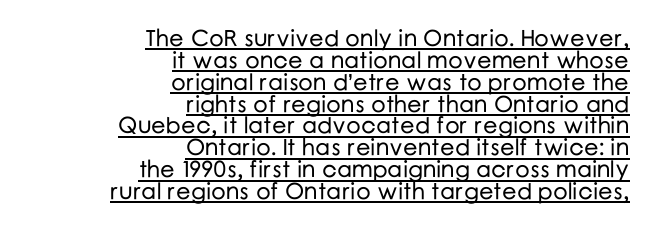
Q: Is the text italic (slanted)? A: No, it is upright.
Q: Is the text underlined? A: Yes.
Q: How is the paragraph aligned? A: Right-aligned.
Q: Is the spacing between letters normal or unusually wide? A: Normal.
Q: Is the spacing between lines tight, normal or loose? A: Tight.
